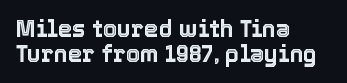
The image shows 23 px text type, upright; set left-aligned, tight line spacing (1.08x), normal letter spacing, not underlined.
